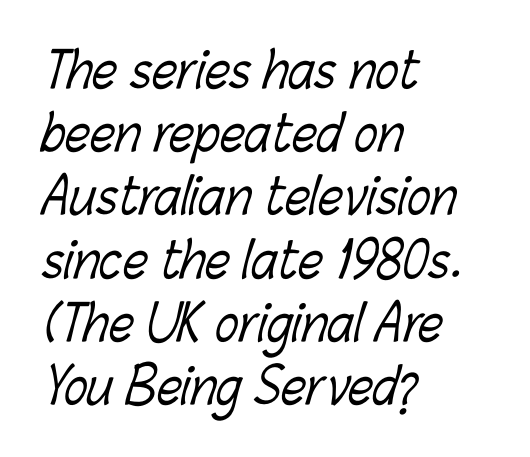
Q: Is the text bold? A: No.
Q: Is the text underlined? A: No.
Q: How is the paragraph aligned? A: Left-aligned.
Q: Is the spacing between letters normal or unusually wide? A: Normal.
Q: Is the spacing between lines tight, normal or loose? A: Normal.
Q: Width (condensed, normal, or wide)? A: Condensed.
Q: Stroke contrast? A: Low.
Q: x-height? A: Medium.
Q: Monospaced? A: No.
